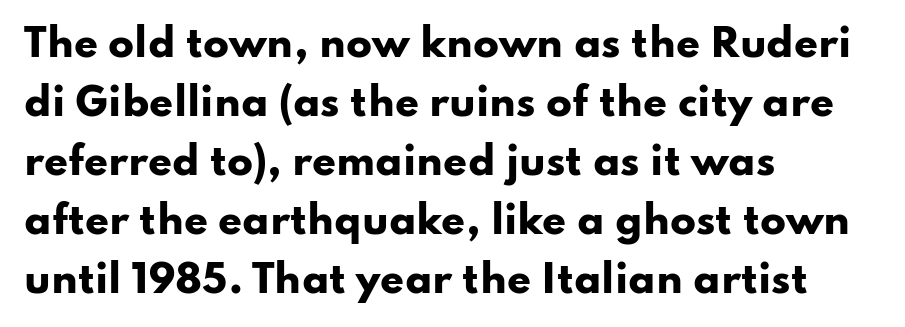
Leading: standard. Typeset ragged right — the left edge is the straight one. Letter spacing: default. Grotesque or geometric, the face here clearly has no serifs. This is roman type, the default non-slanted kind.
